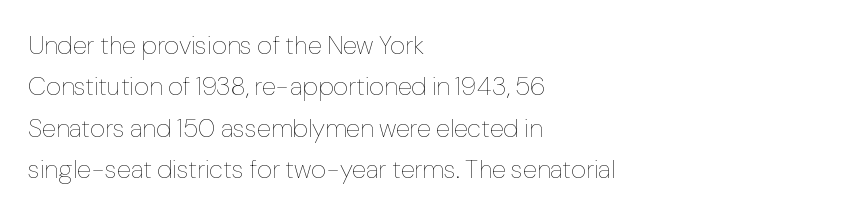
Q: Is the text bold? A: No.
Q: Is the text italic (slanted)? A: No, it is upright.
Q: Is the text underlined? A: No.
Q: How is the paragraph aligned? A: Left-aligned.
Q: Is the spacing between letters normal or unusually wide? A: Normal.
Q: Is the spacing between lines tight, normal or loose? A: Normal.
